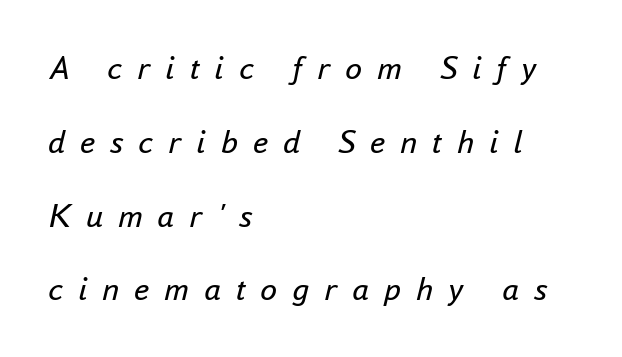
The image shows 34 px regular-weight type, italic (leaning right); set left-aligned, loose line spacing (2.17x), unusually wide letter spacing (+0.44 em), not underlined; low stroke contrast and a small x-height.
